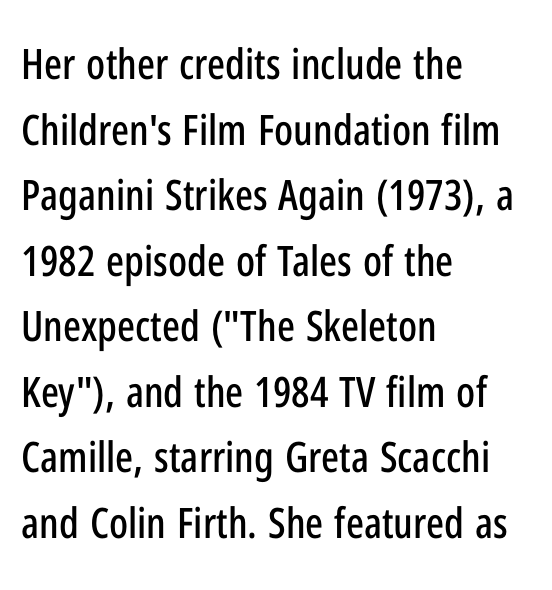
The rendering shows plain stroke endings on the letterforms — a sans-serif design. This rendering leaves character spacing at its baseline value. Every character sits straight up, as roman type does. The baseline area is clear. This sample has the flowing, uneven cadence of proportional lettering.
